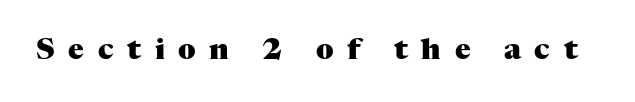
Do the characters align in a grid? No, the font is proportional. Quick note: underline off. Between one letter and the next there's a generous, obvious gap. The designer went with a serif here, giving each stem small feet. Each glyph is drawn with heavy, bold strokes.
